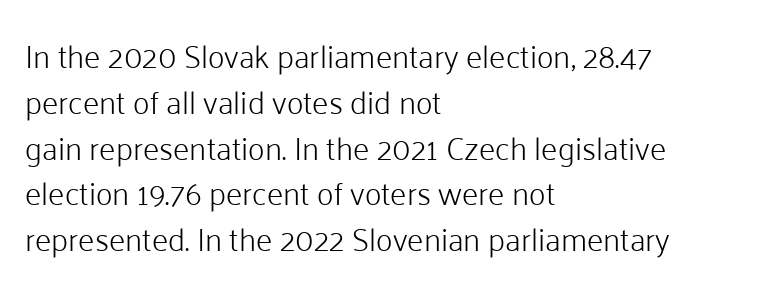
The image shows 32 px light sans-serif type, upright; set left-aligned, normal line spacing (1.43x), normal letter spacing, not underlined; low stroke contrast and a medium x-height.
